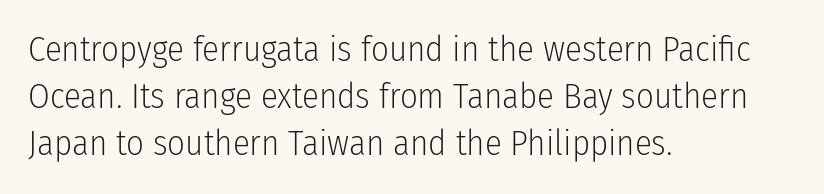
The image shows 35 px light, condensed sans-serif type, upright; set left-aligned, normal line spacing (1.35x), normal letter spacing, not underlined; low stroke contrast and a medium x-height.
